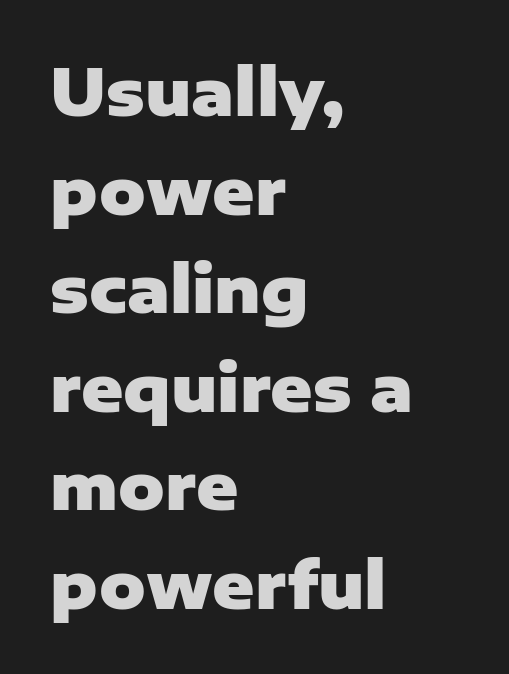
Q: Is the text bold? A: Yes.
Q: Is the text italic (slanted)? A: No, it is upright.
Q: Is the typeface a serif or a sans-serif typeface? A: Sans-serif.
Q: Is the text underlined? A: No.
Q: How is the paragraph aligned? A: Left-aligned.
Q: Is the spacing between letters normal or unusually wide? A: Normal.
Q: Is the spacing between lines tight, normal or loose? A: Normal.
Q: Width (condensed, normal, or wide)? A: Normal.
Q: Stroke contrast? A: Low.
Q: x-height? A: Medium.
Q: Monospaced? A: No.
